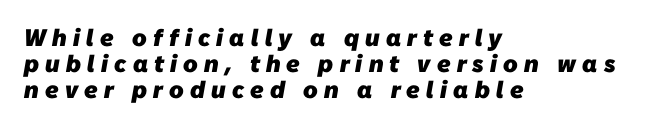
The image shows 24 px bold type; set left-aligned, tight line spacing (1.08x), unusually wide letter spacing (+0.26 em), not underlined.
